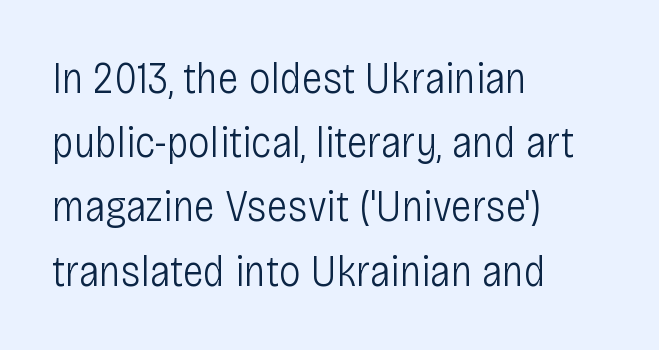
The line texture is even and compact thanks to regular tracking. A classic flush-left, rag-right setting is used for this passage. Reading down the column, the eye jumps a familiar distance to each next line. Every stem runs plumb, perpendicular to the baseline.
